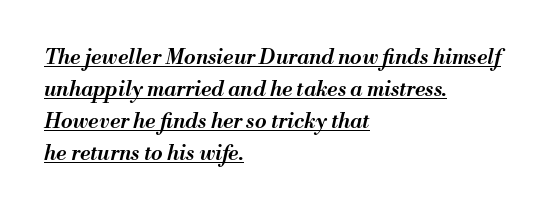
A bit beefed up — I'd call it semibold rather than bold. The passage shown stacks its lines at a standard gap. A student would call this left alignment; a typographer would say flush left, rag right. The gaps between neighbouring characters are ordinary and unremarkable. This is oblique type, the kind used for emphasis or titles.
